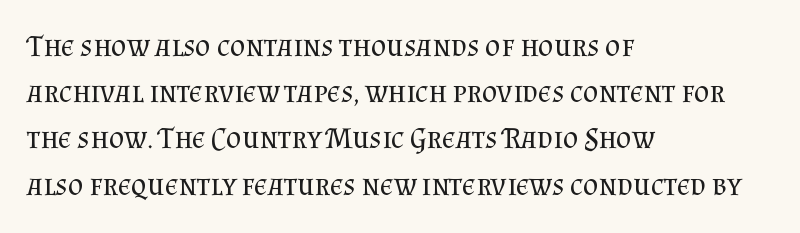
Weight class: somewhere from thin through regular. The gaps between neighbouring characters are ordinary and unremarkable. Style check: upright. A typesetter would call this proportional, since set widths differ per character.
